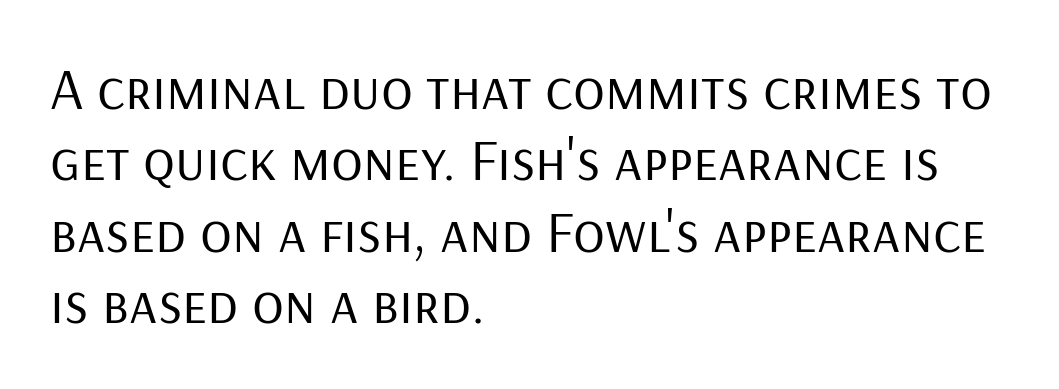
Line starts are locked; line ends wander. Note: no serifs on the glyphs. This sample has the flowing, uneven cadence of proportional lettering. The cut favours lightness, reaching ordinary text weight at its darkest. The font's upright variant was chosen for this text.
